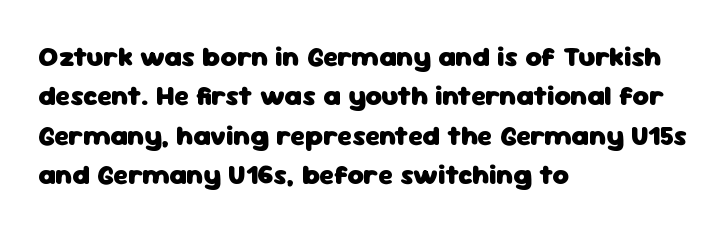
The image shows 28 px heavy sans-serif type, upright; set left-aligned, normal line spacing (1.41x), normal letter spacing, not underlined; low stroke contrast and a medium x-height.
